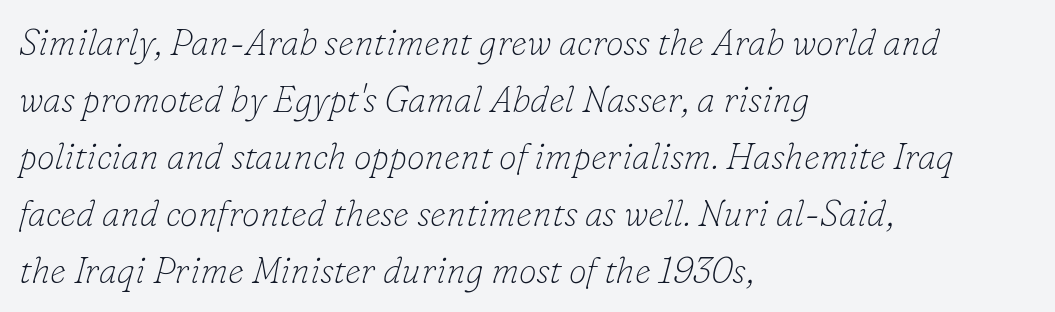
The image shows 36 px thin serif type, italic (leaning right); set left-aligned, normal line spacing (1.58x), normal letter spacing, not underlined; low stroke contrast and a small x-height.
